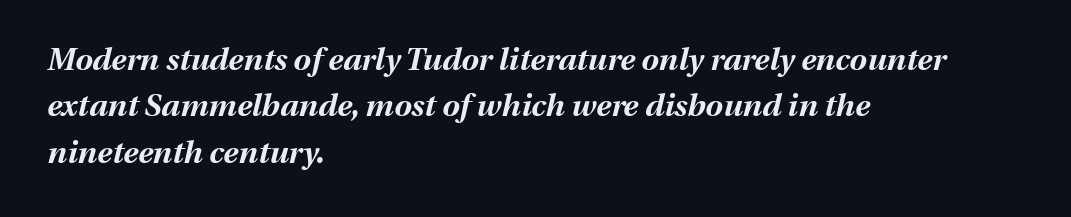
Leading matches the norm, producing a regular column. The rendering uses natural spacing where letterforms have individual widths. Does the copy run flush right? No — it runs flush left. This sample uses plain, unmodified letter spacing. Is the type bold? Yes — the strokes are clearly thick and heavy.
